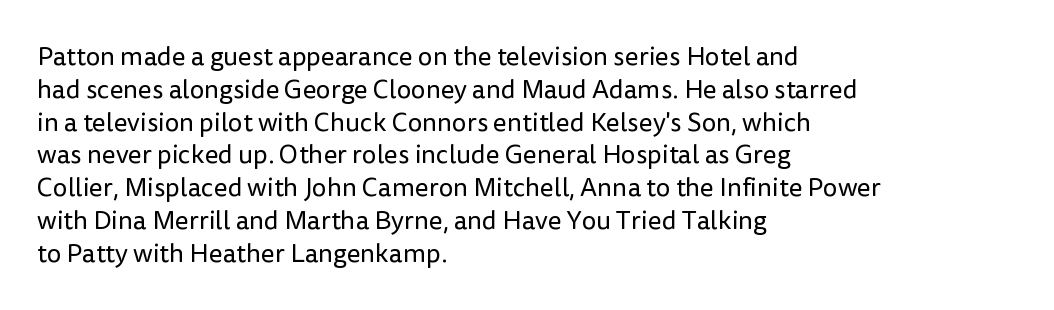
Q: Is the text bold? A: No.
Q: Is the text italic (slanted)? A: No, it is upright.
Q: Is the text underlined? A: No.
Q: How is the paragraph aligned? A: Left-aligned.
Q: Is the spacing between letters normal or unusually wide? A: Normal.
Q: Is the spacing between lines tight, normal or loose? A: Normal.
